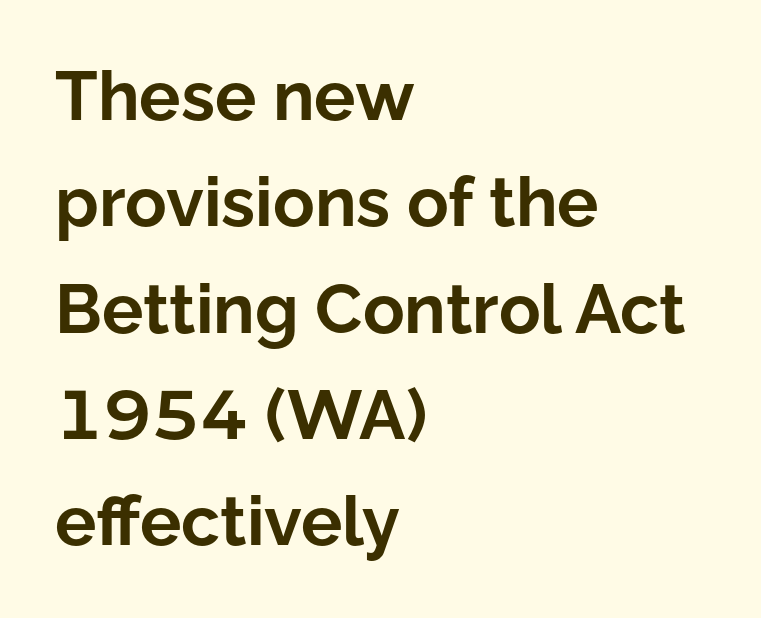
The image shows 69 px bold sans-serif type, upright; set left-aligned, normal line spacing (1.54x), normal letter spacing, not underlined; low stroke contrast and a medium x-height.
